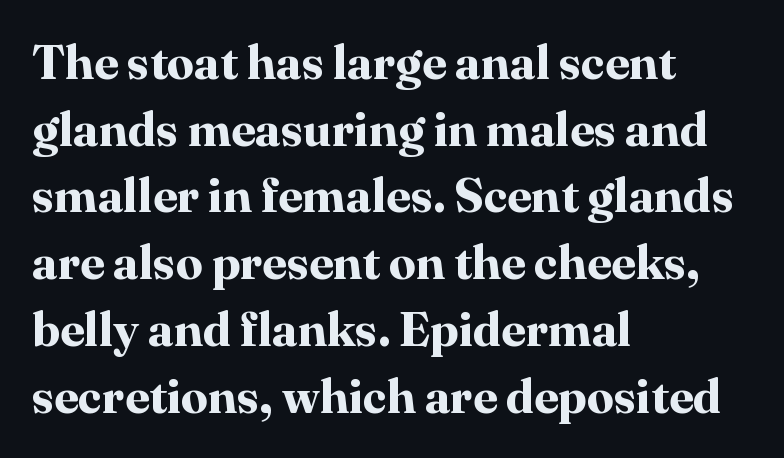
Q: Is the text bold? A: Yes.
Q: Is the text italic (slanted)? A: No, it is upright.
Q: Is the typeface a serif or a sans-serif typeface? A: Serif.
Q: Is the text underlined? A: No.
Q: How is the paragraph aligned? A: Left-aligned.
Q: Is the spacing between letters normal or unusually wide? A: Normal.
Q: Is the spacing between lines tight, normal or loose? A: Normal.
Q: Width (condensed, normal, or wide)? A: Normal.
Q: Stroke contrast? A: High.
Q: x-height? A: Medium.
Q: Monospaced? A: No.
